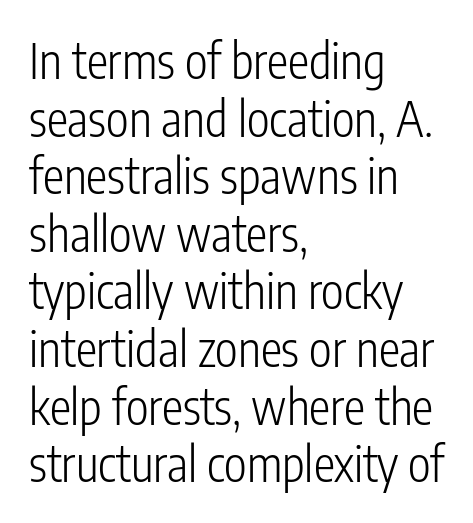
Q: Is the text bold? A: No.
Q: Is the text italic (slanted)? A: No, it is upright.
Q: Is the typeface a serif or a sans-serif typeface? A: Sans-serif.
Q: Is the text underlined? A: No.
Q: How is the paragraph aligned? A: Left-aligned.
Q: Is the spacing between letters normal or unusually wide? A: Normal.
Q: Width (condensed, normal, or wide)? A: Condensed.
Q: Stroke contrast? A: Low.
Q: x-height? A: Medium.
Q: Monospaced? A: No.
